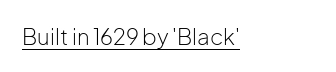
{"italic": "no", "bold": "no", "underline": "yes", "align": "left", "letter_spacing": "normal", "letter_spacing_em": 0.0, "glyph_px": 22}
